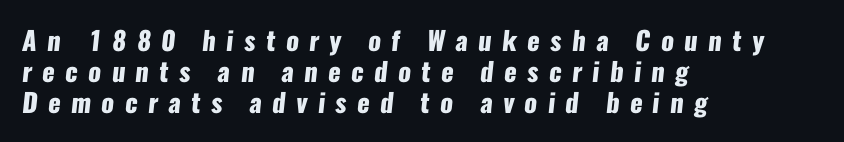
Only glyphs here, with clear space below each row. Each word looks stretched out because of the extra space between its letters. I'd describe the lettering as bold — thick and assertive. This sample is left-justified, so line endings fall wherever the words run out.
